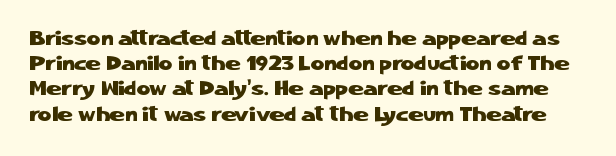
The image shows 21 px text type, upright; set line spacing 1.2x, normal letter spacing, not underlined.
